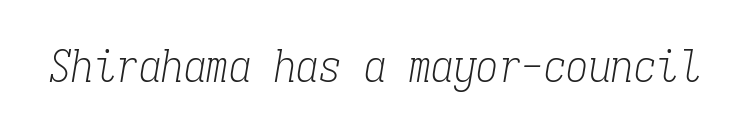
The image shows 45 px light, condensed serif type, italic (leaning right), monospaced; set normal letter spacing, not underlined; low stroke contrast and a medium x-height.
